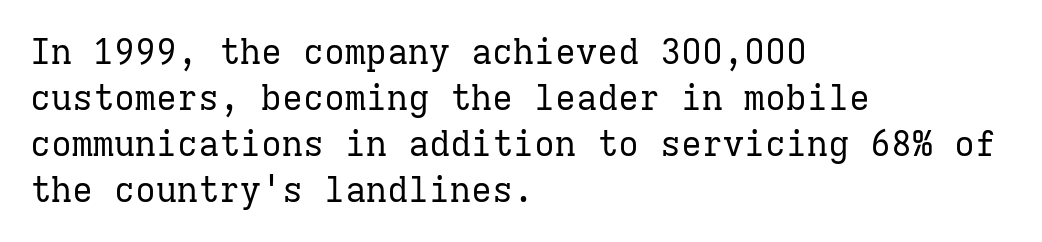
The block of text has a typical density, with ordinary space between rows. The designer went with a serif here, giving each stem small feet. Just letters on the line, the space beneath them empty. Designer's note — italics off, roman on. A student would call this left alignment; a typographer would say flush left, rag right.
